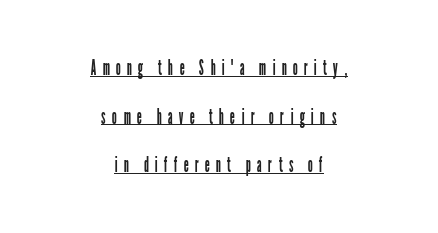
{"italic": "no", "bold": "no", "underline": "yes", "align": "center", "line_spacing": "loose", "line_spacing_ratio": 2.21, "letter_spacing": "wide", "letter_spacing_em": 0.28, "glyph_px": 22}
